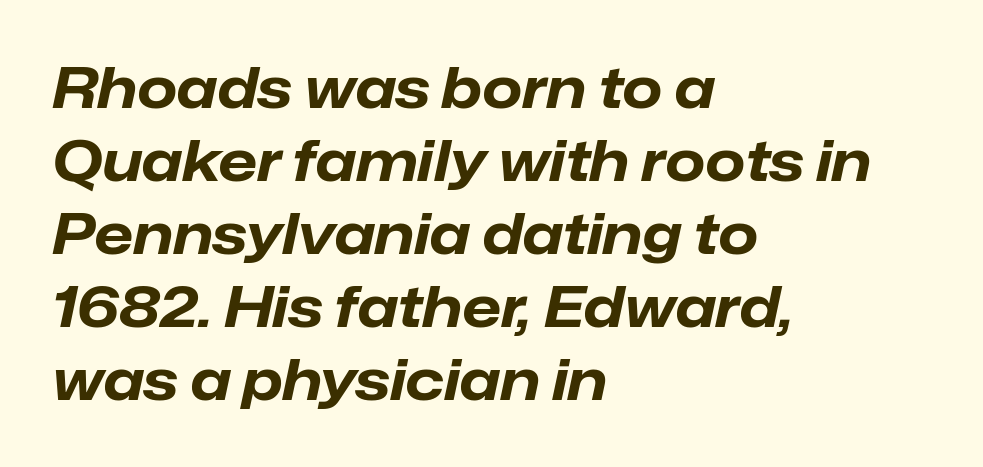
The image shows 57 px bold type, italic (leaning right); set left-aligned, normal line spacing (1.28x), normal letter spacing, not underlined; low stroke contrast and a medium x-height.
